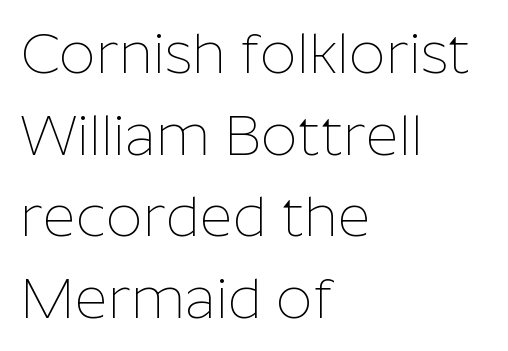
Q: Is the text bold? A: No.
Q: Is the text italic (slanted)? A: No, it is upright.
Q: Is the typeface a serif or a sans-serif typeface? A: Sans-serif.
Q: Is the text underlined? A: No.
Q: How is the paragraph aligned? A: Left-aligned.
Q: Is the spacing between letters normal or unusually wide? A: Normal.
Q: Is the spacing between lines tight, normal or loose? A: Normal.
Q: Width (condensed, normal, or wide)? A: Normal.
Q: Stroke contrast? A: Low.
Q: x-height? A: Medium.
Q: Monospaced? A: No.
